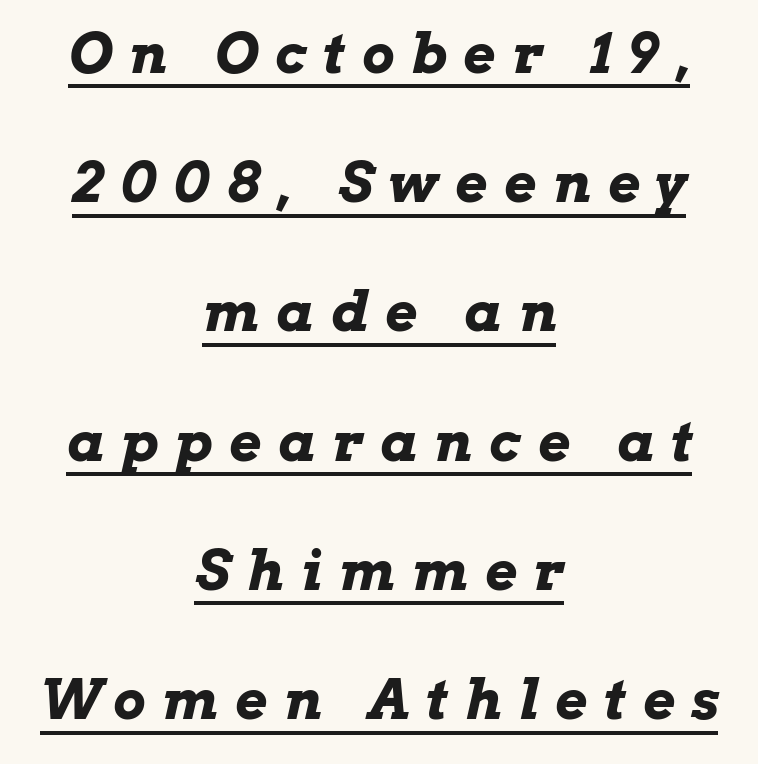
Q: Is the text bold? A: Yes.
Q: Is the text italic (slanted)? A: Yes, it leans right by about 13 degrees.
Q: Is the text underlined? A: Yes.
Q: How is the paragraph aligned? A: Centered.
Q: Is the spacing between letters normal or unusually wide? A: Unusually wide.
Q: Is the spacing between lines tight, normal or loose? A: Loose.
Q: Width (condensed, normal, or wide)? A: Wide.
Q: Stroke contrast? A: Low.
Q: x-height? A: Medium.
Q: Monospaced? A: No.
